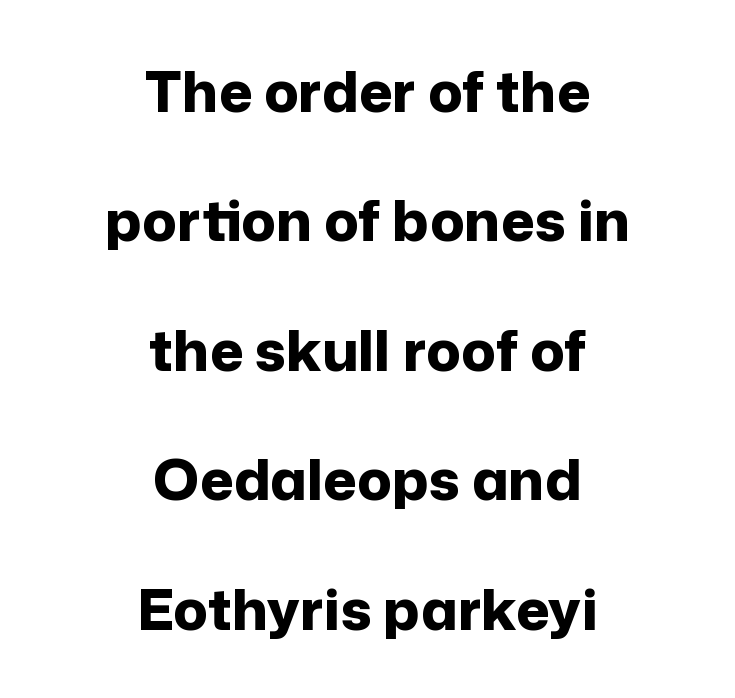
The image shows 57 px bold sans-serif type, upright; set centered, loose line spacing (2.27x), normal letter spacing, not underlined; low stroke contrast and a medium x-height.
